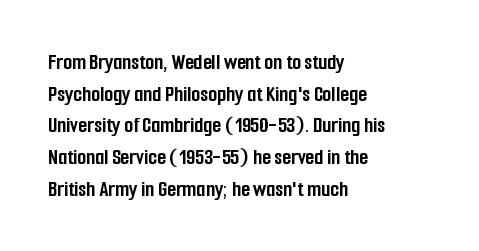
Q: Is the text bold? A: Yes.
Q: Is the text italic (slanted)? A: No, it is upright.
Q: Is the text underlined? A: No.
Q: How is the paragraph aligned? A: Left-aligned.
Q: Is the spacing between letters normal or unusually wide? A: Normal.
Q: Is the spacing between lines tight, normal or loose? A: Normal.
